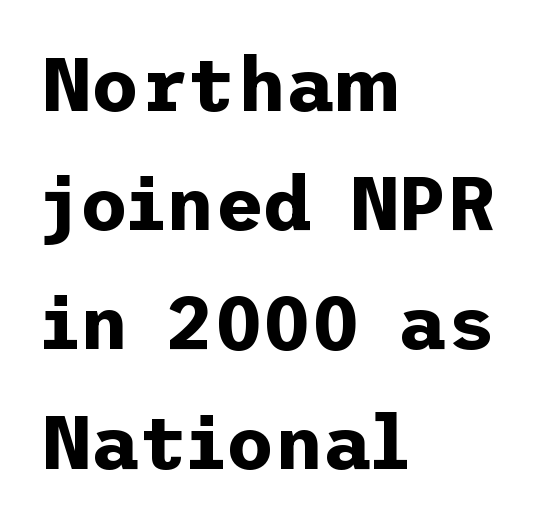
Q: Is the text bold? A: Yes.
Q: Is the text italic (slanted)? A: No, it is upright.
Q: Is the typeface a serif or a sans-serif typeface? A: Sans-serif.
Q: Is the text underlined? A: No.
Q: How is the paragraph aligned? A: Left-aligned.
Q: Is the spacing between letters normal or unusually wide? A: Normal.
Q: Is the spacing between lines tight, normal or loose? A: Normal.
Q: Width (condensed, normal, or wide)? A: Normal.
Q: Stroke contrast? A: Low.
Q: x-height? A: Medium.
